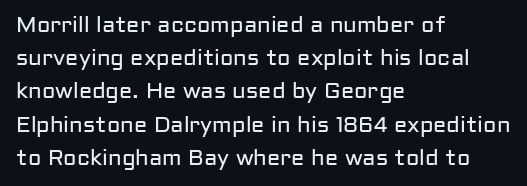
{"italic": "no", "bold": "no", "underline": "no", "align": "left", "line_spacing": "normal", "line_spacing_ratio": 1.51, "letter_spacing": "normal", "letter_spacing_em": 0.0, "glyph_px": 22}
